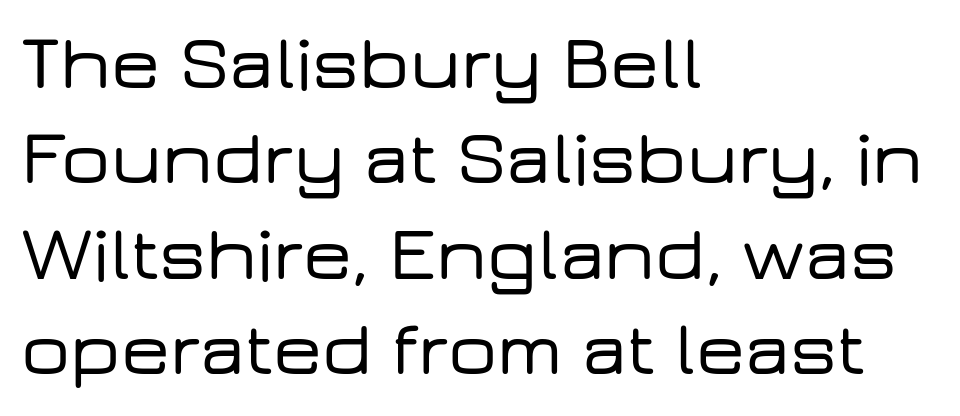
The paragraph has a hard left edge and a soft right edge. Here the glyphs are tracked normally, forming tight word shapes. Check where the strokes stop: nothing finishes them off — pure sans. The passage shown is typed in a proportional face where columns would drift. If you drew a line through each stem, it would be perfectly vertical.
